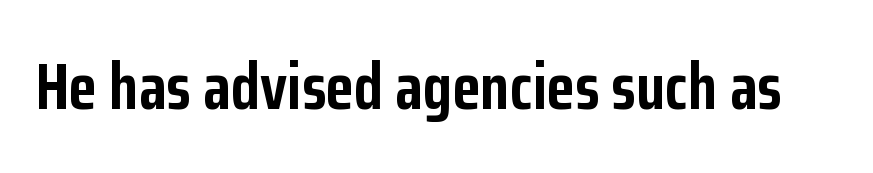
{"serif": "no", "italic": "no", "bold": "yes", "weight": "semibold", "width": "condensed", "stroke_contrast": "low", "x_height": "medium", "monospaced": "no", "underline": "no", "letter_spacing": "normal", "letter_spacing_em": 0.0, "glyph_px": 65}
